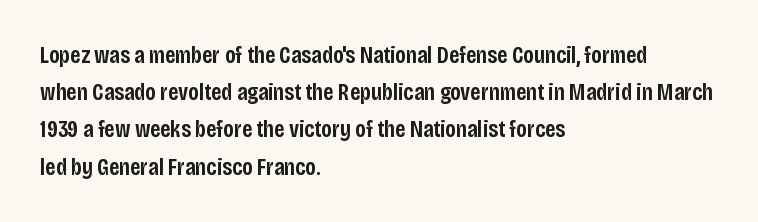
Q: Is the text bold? A: Semi-bold.
Q: Is the text italic (slanted)? A: No, it is upright.
Q: Is the text underlined? A: No.
Q: How is the paragraph aligned? A: Left-aligned.
Q: Is the spacing between letters normal or unusually wide? A: Normal.
Q: Is the spacing between lines tight, normal or loose? A: Normal.
